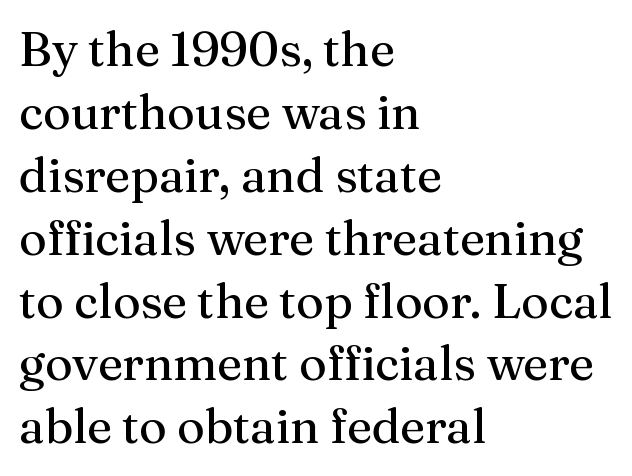
Q: Is the text bold? A: No.
Q: Is the text italic (slanted)? A: No, it is upright.
Q: Is the typeface a serif or a sans-serif typeface? A: Serif.
Q: Is the text underlined? A: No.
Q: How is the paragraph aligned? A: Left-aligned.
Q: Is the spacing between letters normal or unusually wide? A: Normal.
Q: Is the spacing between lines tight, normal or loose? A: Normal.
Q: Width (condensed, normal, or wide)? A: Normal.
Q: Stroke contrast? A: Medium.
Q: x-height? A: Medium.
Q: Monospaced? A: No.
